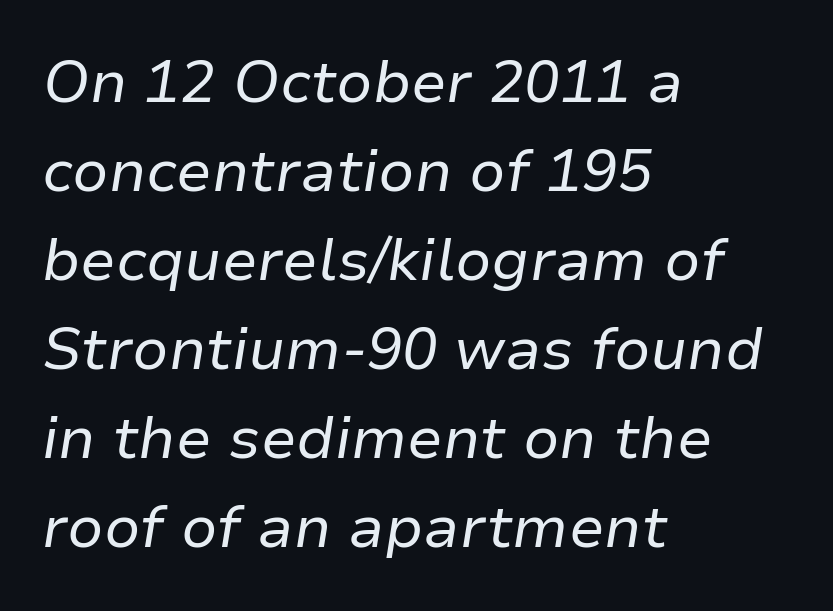
{"italic": "yes", "lean": "right", "slant_degrees": 9, "bold": "no", "weight": "regular", "width": "normal", "stroke_contrast": "low", "x_height": "medium", "monospaced": "no", "underline": "no", "align": "left", "line_spacing": "normal", "line_spacing_ratio": 1.51, "letter_spacing": "normal", "letter_spacing_em": 0.0, "glyph_px": 59}
